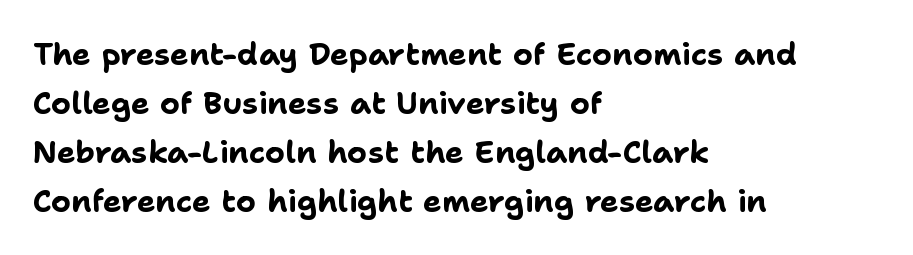
{"serif": "no", "italic": "no", "bold": "yes", "weight": "bold", "width": "normal", "stroke_contrast": "low", "x_height": "medium", "monospaced": "no", "underline": "no", "align": "left", "line_spacing": "normal", "line_spacing_ratio": 1.58, "letter_spacing": "normal", "letter_spacing_em": 0.0, "glyph_px": 31}
